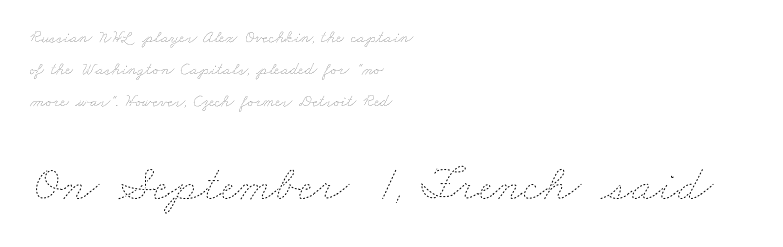
The image shows 50 px thin, wide type; set left-aligned, line spacing 1.87x, normal letter spacing, not underlined; the second (bottom) block is 2.94x larger; low stroke contrast and a small x-height.
